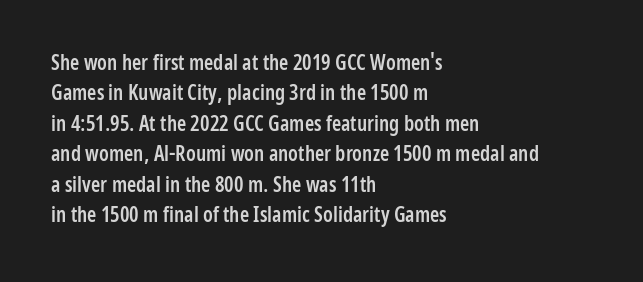
{"italic": "no", "bold": "semi", "underline": "no", "align": "left", "line_spacing": "normal", "line_spacing_ratio": 1.45, "letter_spacing": "normal", "letter_spacing_em": 0.0, "glyph_px": 21}
